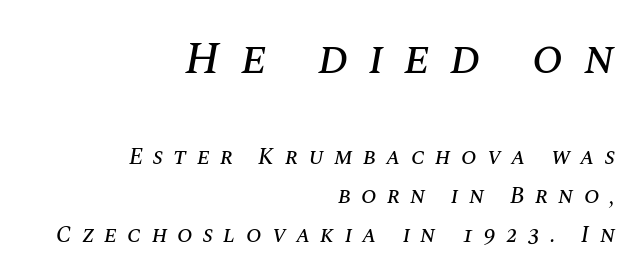
Think of a printed novel: that variable character pitch is what you see here. Which margin do the lines hug? The right one — the left edge is uneven. Someone cranked the tracking dial way up on this one. Larger block? The one above; the one below is distinctly smaller. Students, observe: this is what conventionally led text looks like. Clear beneath every line of the passage.
